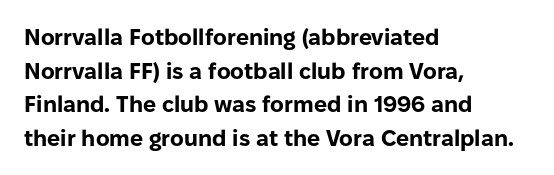
Q: Is the text bold? A: Yes.
Q: Is the text italic (slanted)? A: No, it is upright.
Q: Is the text underlined? A: No.
Q: How is the paragraph aligned? A: Left-aligned.
Q: Is the spacing between letters normal or unusually wide? A: Normal.
Q: Is the spacing between lines tight, normal or loose? A: Normal.
